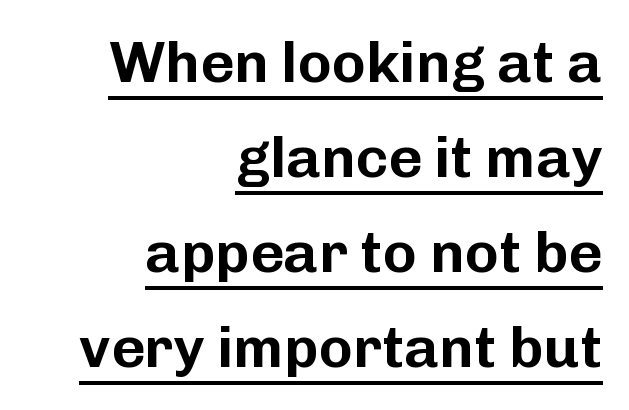
You can tell from the bare stems that sans-serif type was used. Typeset ragged left — the right edge is the straight one. Each letter keeps its own natural width here, so spacing adapts to shape. What stands out about the letter spacing? Nothing — it is the standard amount.
